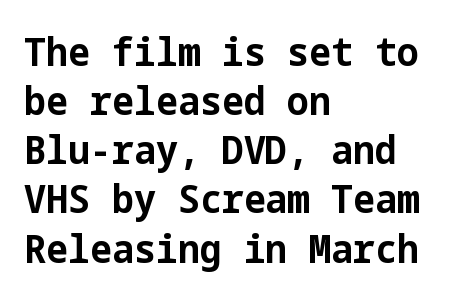
Q: Is the text bold? A: Yes.
Q: Is the text italic (slanted)? A: No, it is upright.
Q: Is the typeface a serif or a sans-serif typeface? A: Sans-serif.
Q: Is the text underlined? A: No.
Q: How is the paragraph aligned? A: Left-aligned.
Q: Is the spacing between letters normal or unusually wide? A: Normal.
Q: Is the spacing between lines tight, normal or loose? A: Normal.
Q: Width (condensed, normal, or wide)? A: Normal.
Q: Stroke contrast? A: Low.
Q: x-height? A: Medium.
